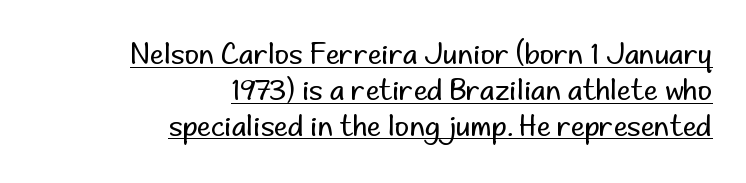
Typographically, this falls in the sans-serif category. The letters stand straight up with perfectly vertical stems. Regular leading. Look at the tracking — it's just the regular setting, nothing added. Caption: face not bold, strokes unweighted.
